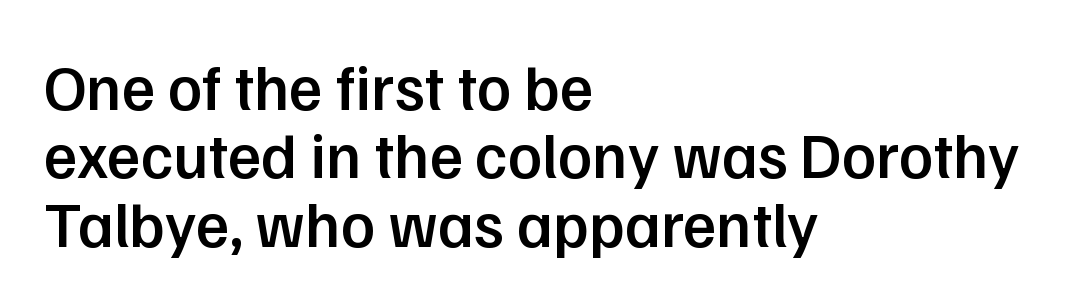
Tracking here is standard; glyphs follow each other at the usual distance. If you measured baseline to baseline, you'd find a short distance. The glyphs have the mass of a demibold cut, below bold. Unlike a traditional serif, this face leaves its strokes unadorned. The compositor pushed each line to the left boundary.
